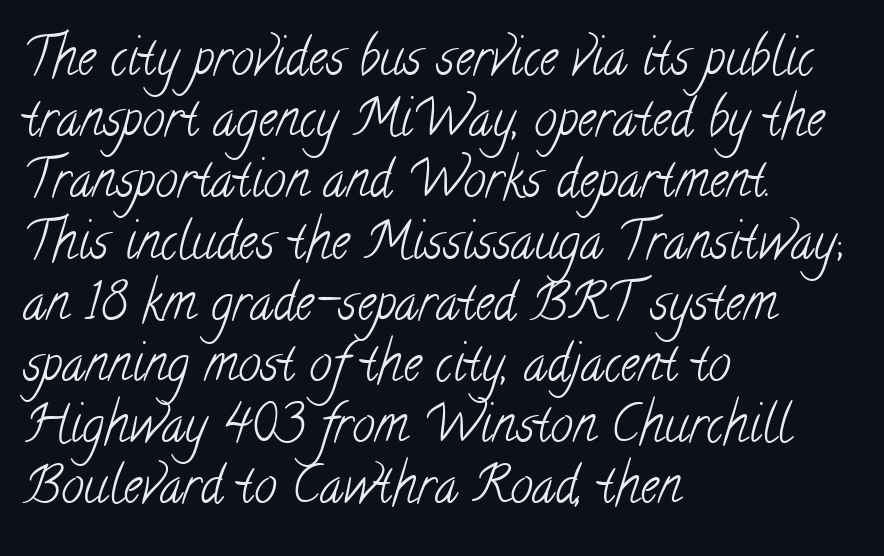
The text was rendered using a seriffed face with decorative stroke endings. Decoration check: the copy has no underline. A light-to-regular cut is what we see here. The passage is arranged the way most books set body copy — flush left. Characters follow at the spacing the type designer built in. Character widths vary here, with narrow letters taking less room than wide ones.
